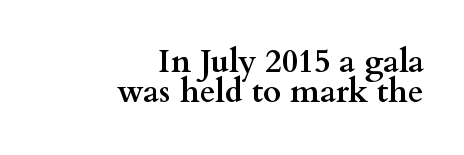
{"serif": "yes", "italic": "no", "bold": "yes", "weight": "semibold", "width": "wide", "stroke_contrast": "medium", "x_height": "small", "monospaced": "no", "underline": "no", "align": "right", "line_spacing": "tight", "line_spacing_ratio": 0.95, "letter_spacing": "normal", "letter_spacing_em": 0.0, "glyph_px": 32}
